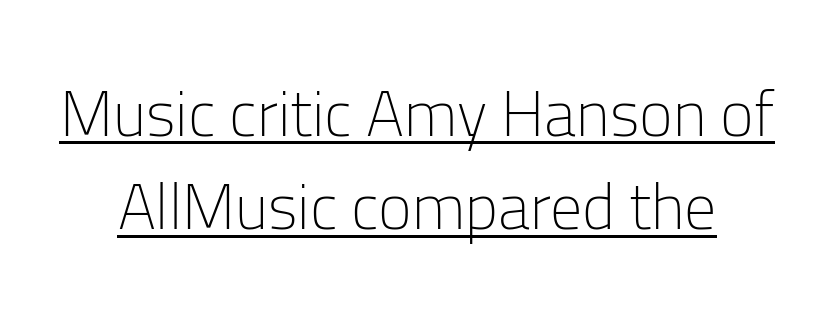
Q: Is the text bold? A: No.
Q: Is the text italic (slanted)? A: No, it is upright.
Q: Is the typeface a serif or a sans-serif typeface? A: Sans-serif.
Q: Is the text underlined? A: Yes.
Q: Is the spacing between letters normal or unusually wide? A: Normal.
Q: Is the spacing between lines tight, normal or loose? A: Normal.
Q: Width (condensed, normal, or wide)? A: Normal.
Q: Stroke contrast? A: Low.
Q: x-height? A: Medium.
Q: Monospaced? A: No.
